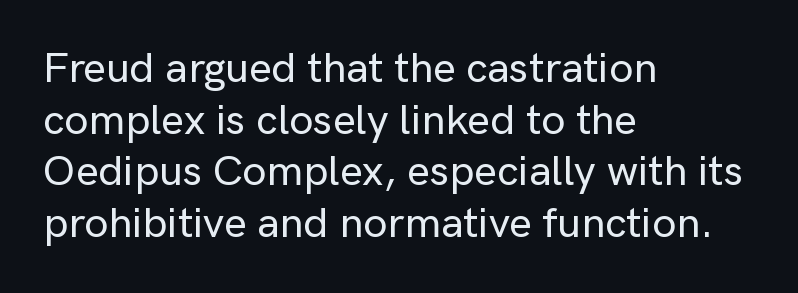
The image shows 43 px sans-serif type, upright; set left-aligned, line spacing 1.2x, normal letter spacing, not underlined; low stroke contrast and a medium x-height.
